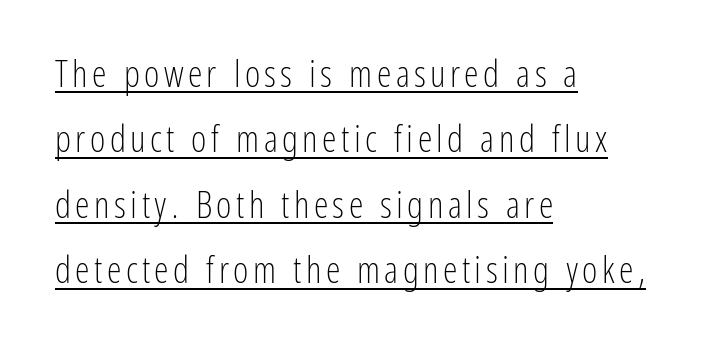
{"serif": "no", "italic": "no", "bold": "no", "weight": "light", "width": "condensed", "stroke_contrast": "low", "x_height": "medium", "monospaced": "no", "underline": "yes", "align": "left", "line_spacing_ratio": 1.77, "glyph_px": 37}
